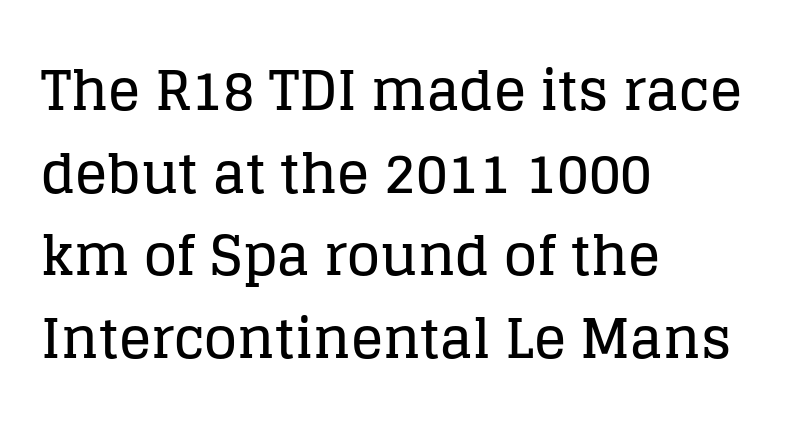
Quick note: underline off. This sample keeps an unexceptional amount of space between lines. Caption: multi-line text, flush left, ragged right. Quick note: not italic, upright. Standard letterfit; no display-style spreading of the glyphs.
